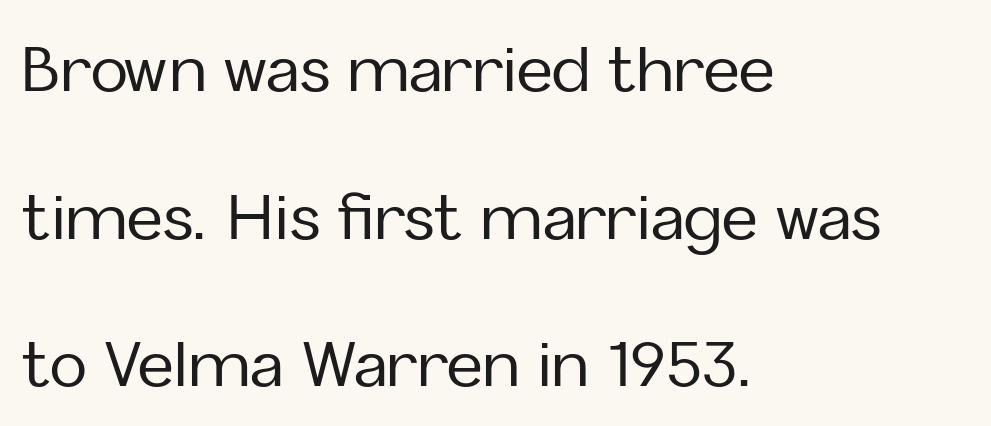
Descender tails drop into unmarked territory. Compared with typical body copy, the letter spacing here is the same. The typesetter chose a ragged-right arrangement here. Regarding serifs, this sample does without them.
